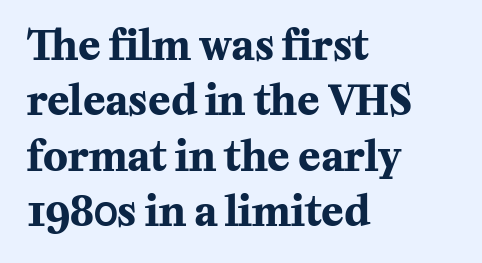
Q: Is the text bold? A: Yes.
Q: Is the text italic (slanted)? A: No, it is upright.
Q: Is the typeface a serif or a sans-serif typeface? A: Serif.
Q: Is the text underlined? A: No.
Q: How is the paragraph aligned? A: Left-aligned.
Q: Is the spacing between letters normal or unusually wide? A: Normal.
Q: Is the spacing between lines tight, normal or loose? A: Normal.
Q: Width (condensed, normal, or wide)? A: Normal.
Q: Stroke contrast? A: Medium.
Q: x-height? A: Medium.
Q: Monospaced? A: No.
